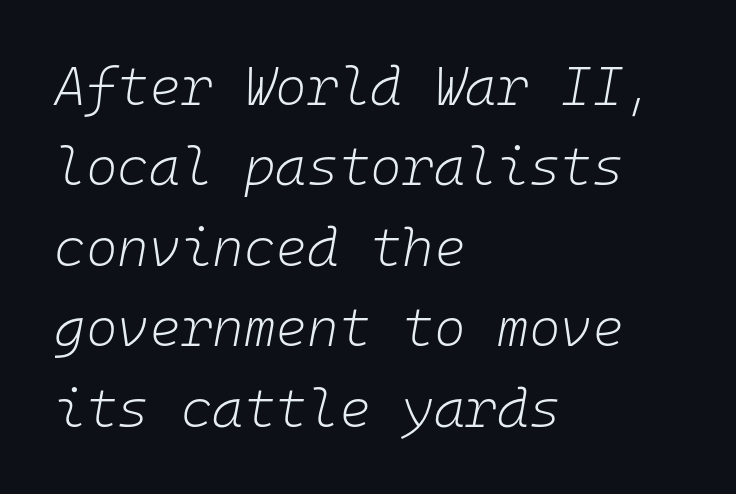
Is the type heavy? It reads as light-to-regular instead. Fixed-width glyphs throughout — classic coding-font behaviour. Regular leading. Compared with ordinary roman type, these characters are visibly tilted.
